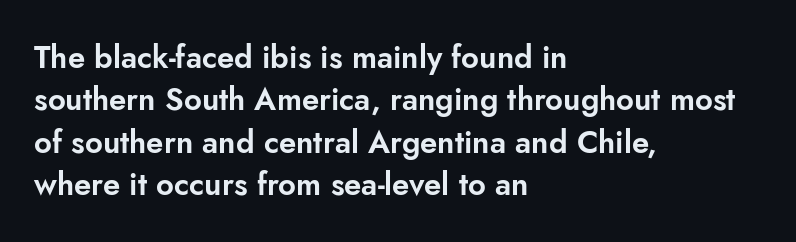
{"serif": "no", "italic": "no", "width": "normal", "stroke_contrast": "low", "x_height": "small", "monospaced": "no", "underline": "no", "align": "left", "line_spacing": "normal", "line_spacing_ratio": 1.37, "letter_spacing": "normal", "letter_spacing_em": 0.0, "glyph_px": 31}
